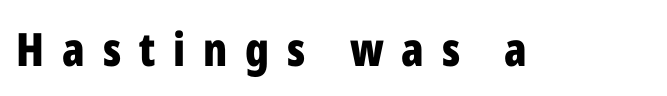
The image shows 46 px bold, condensed sans-serif type, upright; set unusually wide letter spacing (+0.39 em), not underlined; low stroke contrast and a medium x-height.
